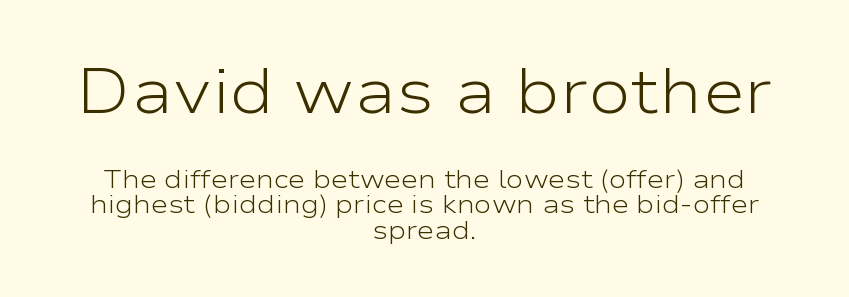
{"serif": "no", "italic": "no", "bold": "no", "weight": "light", "width": "wide", "stroke_contrast": "low", "x_height": "medium", "monospaced": "no", "underline": "no", "align": "center", "line_spacing": "tight", "line_spacing_ratio": 0.97, "letter_spacing": "normal", "letter_spacing_em": 0.0, "larger_block": "first", "size_ratio": 2.46, "glyph_px": 64}
